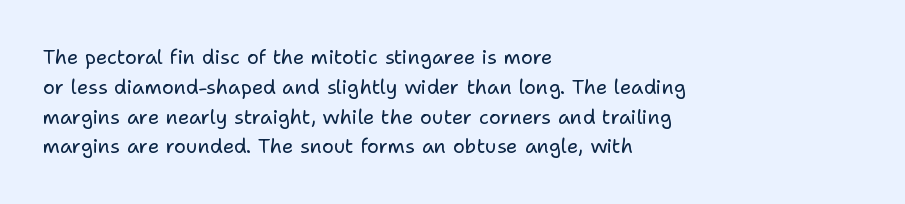
{"italic": "no", "bold": "no", "underline": "no", "align": "left", "line_spacing": "normal", "line_spacing_ratio": 1.49, "letter_spacing": "normal", "letter_spacing_em": 0.0, "glyph_px": 20}
